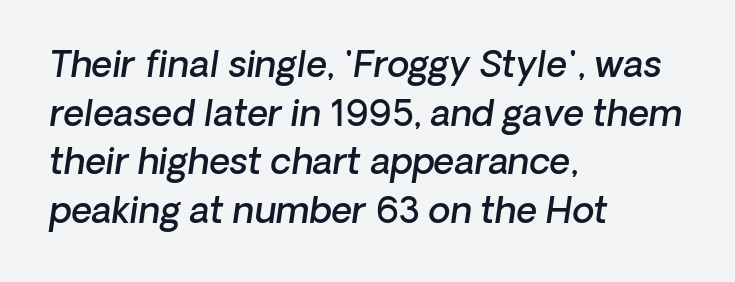
Q: Is the text bold? A: Semi-bold.
Q: Is the typeface a serif or a sans-serif typeface? A: Sans-serif.
Q: Is the text underlined? A: No.
Q: How is the paragraph aligned? A: Left-aligned.
Q: Is the spacing between letters normal or unusually wide? A: Normal.
Q: Is the spacing between lines tight, normal or loose? A: Normal.
Q: Width (condensed, normal, or wide)? A: Normal.
Q: Stroke contrast? A: Low.
Q: x-height? A: Medium.
Q: Monospaced? A: No.
